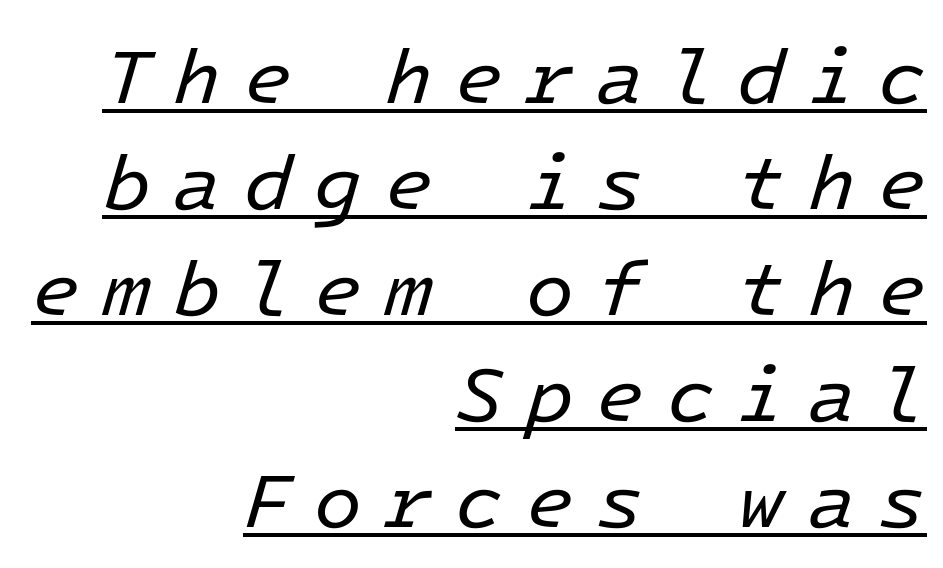
The image shows 78 px regular-weight type, italic (leaning right), monospaced; set right-aligned, normal line spacing (1.36x), unusually wide letter spacing (+0.29 em), underlined; low stroke contrast and a medium x-height.
